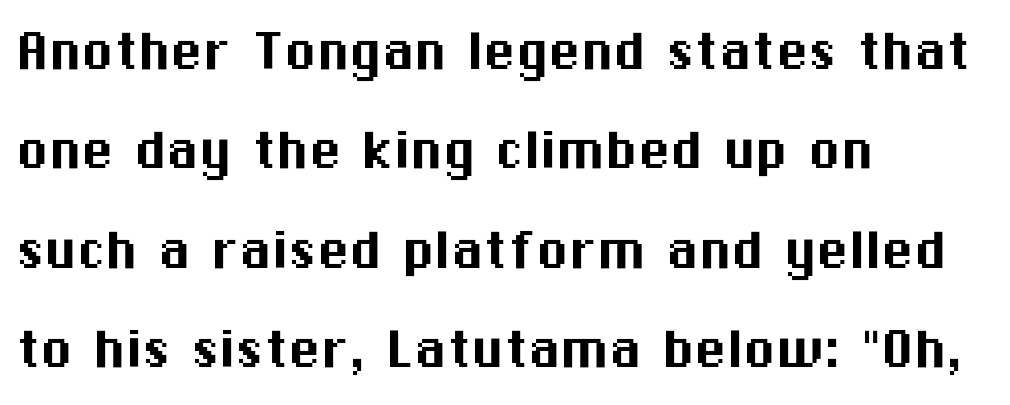
Q: Is the text italic (slanted)? A: No, it is upright.
Q: Is the typeface a serif or a sans-serif typeface? A: Sans-serif.
Q: Is the text underlined? A: No.
Q: How is the paragraph aligned? A: Left-aligned.
Q: Is the spacing between letters normal or unusually wide? A: Normal.
Q: Is the spacing between lines tight, normal or loose? A: Normal.
Q: Width (condensed, normal, or wide)? A: Normal.
Q: Stroke contrast? A: Medium.
Q: x-height? A: Medium.
Q: Monospaced? A: No.
